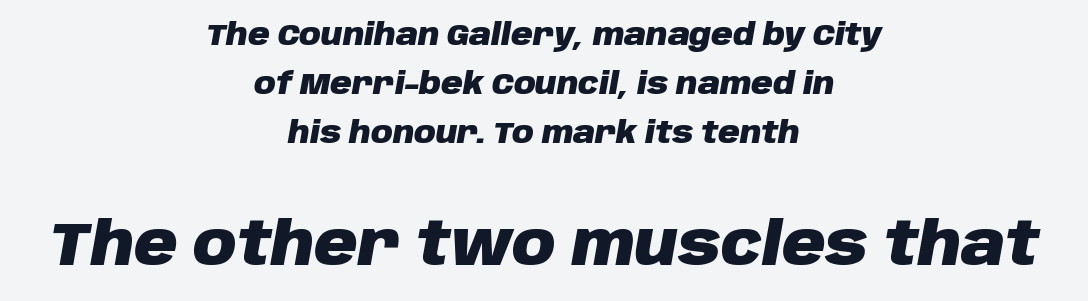
{"italic": "yes", "lean": "right", "slant_degrees": 10, "bold": "yes", "weight": "heavy", "width": "normal", "stroke_contrast": "low", "x_height": "large", "monospaced": "no", "underline": "no", "align": "center", "line_spacing": "normal", "line_spacing_ratio": 1.64, "letter_spacing": "normal", "letter_spacing_em": 0.0, "larger_block": "second", "size_ratio": 2.0, "glyph_px": 60}
